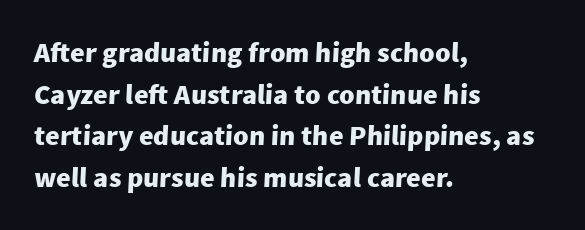
Q: Is the text bold? A: Yes.
Q: Is the typeface a serif or a sans-serif typeface? A: Sans-serif.
Q: Is the text underlined? A: No.
Q: How is the paragraph aligned? A: Left-aligned.
Q: Is the spacing between letters normal or unusually wide? A: Normal.
Q: Is the spacing between lines tight, normal or loose? A: Normal.
Q: Width (condensed, normal, or wide)? A: Normal.
Q: Stroke contrast? A: Low.
Q: x-height? A: Medium.
Q: Monospaced? A: No.
